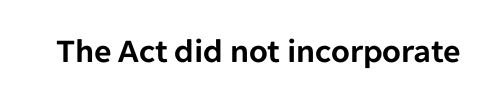
Q: Is the text italic (slanted)? A: No, it is upright.
Q: Is the typeface a serif or a sans-serif typeface? A: Sans-serif.
Q: Is the text underlined? A: No.
Q: Is the spacing between letters normal or unusually wide? A: Normal.
Q: Width (condensed, normal, or wide)? A: Normal.
Q: Stroke contrast? A: Low.
Q: x-height? A: Medium.
Q: Monospaced? A: No.
